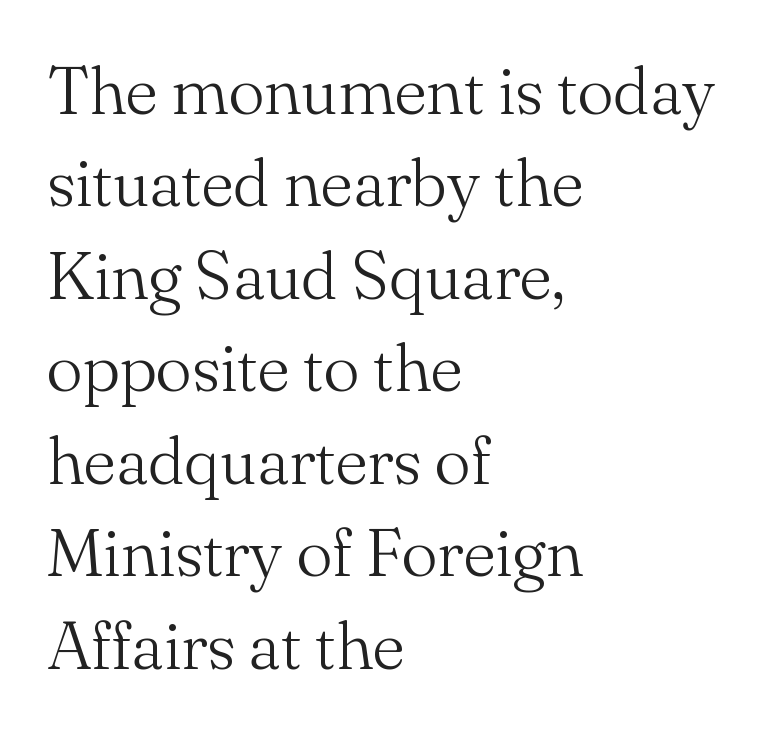
The image shows 68 px light serif type, upright; set left-aligned, normal line spacing (1.36x), normal letter spacing, not underlined; medium stroke contrast and a small x-height.
